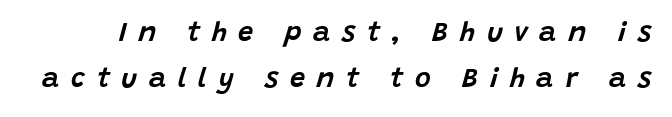
The tracking jumps out immediately: characters are airy and widely separated. Just letters on the line, the space beneath them empty. Observe the lean: these are italic letterforms.
